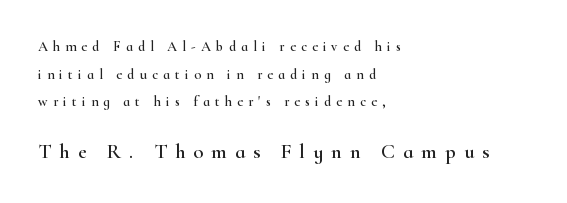
{"italic": "no", "underline": "no", "align": "left", "line_spacing": "loose", "line_spacing_ratio": 1.97, "letter_spacing": "wide", "letter_spacing_em": 0.37, "larger_block": "second", "size_ratio": 1.5, "glyph_px": 21}
